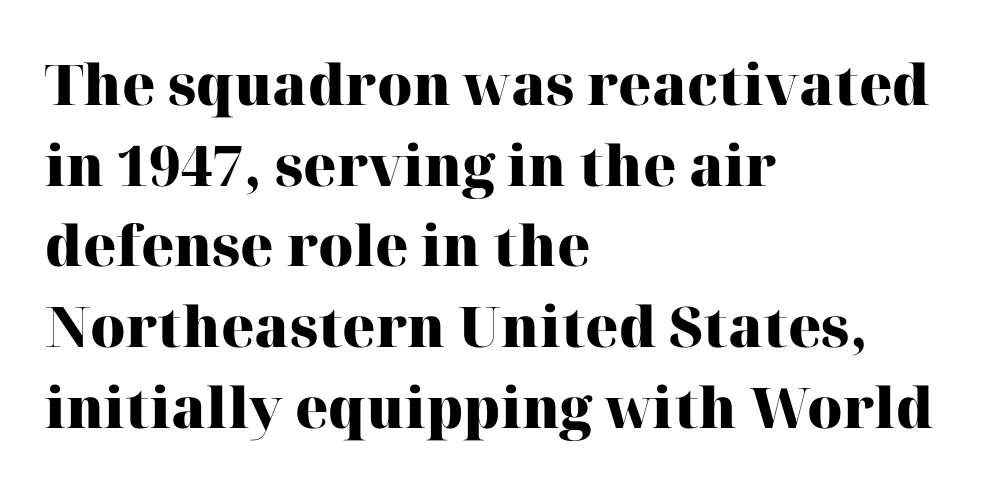
Q: Is the text bold? A: Yes.
Q: Is the text italic (slanted)? A: No, it is upright.
Q: Is the typeface a serif or a sans-serif typeface? A: Serif.
Q: Is the text underlined? A: No.
Q: How is the paragraph aligned? A: Left-aligned.
Q: Is the spacing between letters normal or unusually wide? A: Normal.
Q: Is the spacing between lines tight, normal or loose? A: Normal.
Q: Width (condensed, normal, or wide)? A: Normal.
Q: Stroke contrast? A: High.
Q: x-height? A: Medium.
Q: Monospaced? A: No.
